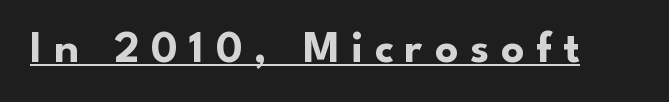
{"serif": "no", "italic": "no", "bold": "yes", "weight": "bold", "width": "normal", "stroke_contrast": "low", "x_height": "small", "monospaced": "no", "underline": "yes", "letter_spacing": "wide", "letter_spacing_em": 0.26, "glyph_px": 45}
